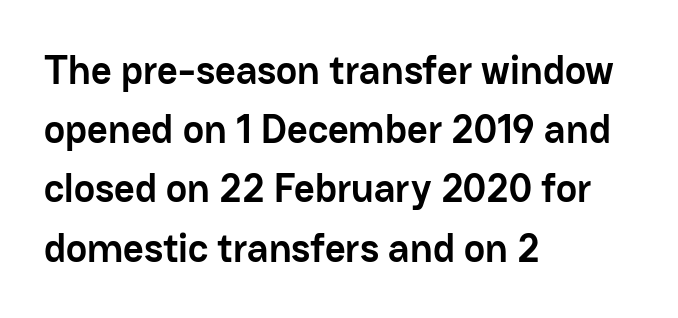
{"serif": "no", "italic": "no", "bold": "yes", "weight": "semibold", "width": "normal", "stroke_contrast": "low", "x_height": "medium", "monospaced": "no", "underline": "no", "align": "left", "line_spacing": "normal", "line_spacing_ratio": 1.48, "letter_spacing": "normal", "letter_spacing_em": 0.0, "glyph_px": 40}
